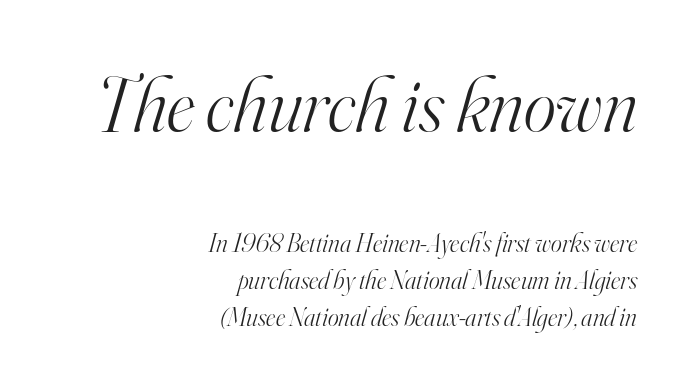
{"serif": "yes", "italic": "yes", "lean": "right", "slant_degrees": 16, "bold": "no", "weight": "light", "width": "normal", "stroke_contrast": "high", "x_height": "small", "monospaced": "no", "underline": "no", "align": "right", "line_spacing": "normal", "line_spacing_ratio": 1.42, "letter_spacing": "normal", "letter_spacing_em": 0.0, "larger_block": "first", "size_ratio": 2.96, "glyph_px": 77}
